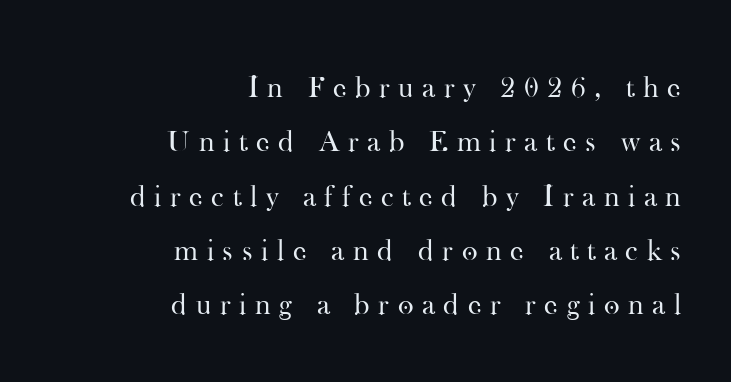
The type is letterspaced generously, with wide tracking. Which margin do the lines hug? The right one — the left edge is uneven. Weight: not bold — regular or lighter. Lines of text with bare space underneath. Here the designer chose a conventional face with non-uniform glyph widths. The lettering holds an erect, upright posture throughout.
